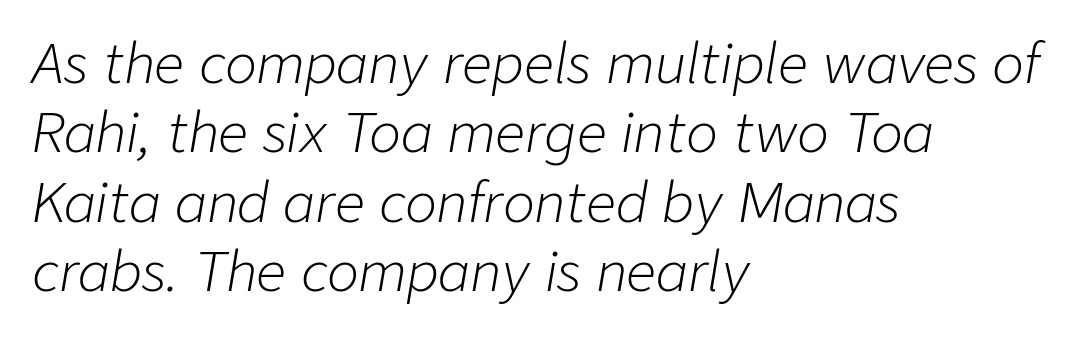
The image shows 53 px light type, italic (leaning right); set left-aligned, normal line spacing (1.31x), normal letter spacing, not underlined; low stroke contrast and a medium x-height.
